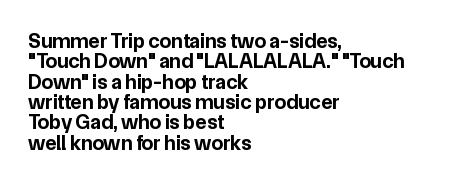
{"italic": "no", "bold": "yes", "underline": "no", "align": "left", "line_spacing": "tight", "line_spacing_ratio": 0.97, "letter_spacing": "normal", "letter_spacing_em": 0.0, "glyph_px": 21}
